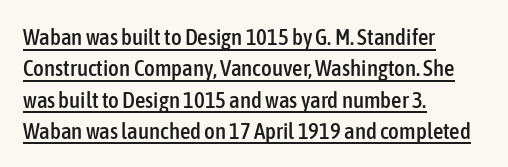
You can tell it's not italic because the verticals are truly vertical. The lines in this sample share a left origin and differ only in where they stop. Underline: present. Evenly set lines give the paragraph a standard silhouette. Characters follow at the spacing the type designer built in.
